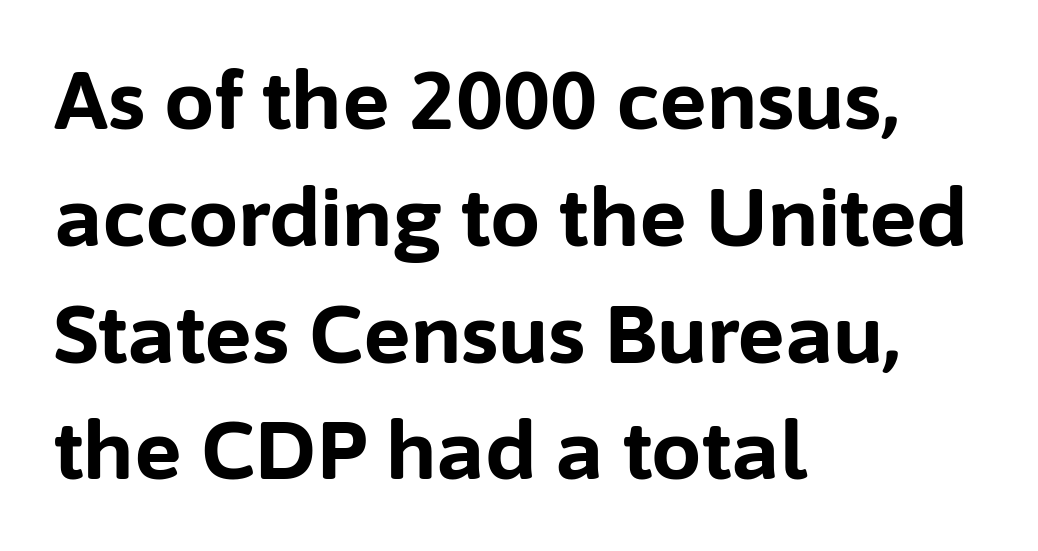
Q: Is the text bold? A: Yes.
Q: Is the text italic (slanted)? A: No, it is upright.
Q: Is the typeface a serif or a sans-serif typeface? A: Sans-serif.
Q: Is the text underlined? A: No.
Q: How is the paragraph aligned? A: Left-aligned.
Q: Is the spacing between letters normal or unusually wide? A: Normal.
Q: Is the spacing between lines tight, normal or loose? A: Normal.
Q: Width (condensed, normal, or wide)? A: Normal.
Q: Stroke contrast? A: Low.
Q: x-height? A: Medium.
Q: Monospaced? A: No.
